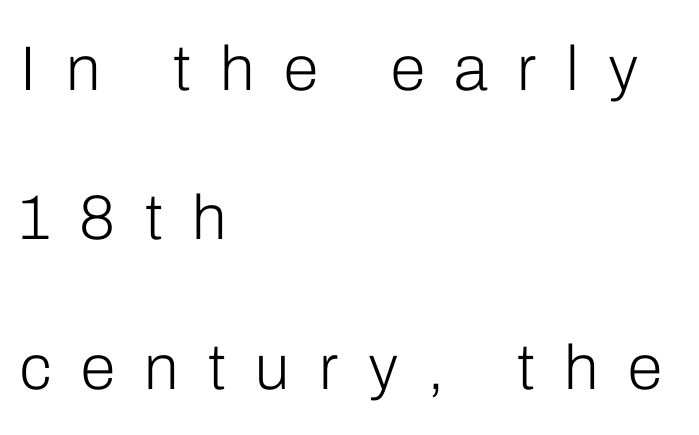
Q: Is the text bold? A: No.
Q: Is the text italic (slanted)? A: No, it is upright.
Q: Is the typeface a serif or a sans-serif typeface? A: Sans-serif.
Q: Is the text underlined? A: No.
Q: How is the paragraph aligned? A: Left-aligned.
Q: Is the spacing between letters normal or unusually wide? A: Unusually wide.
Q: Is the spacing between lines tight, normal or loose? A: Loose.
Q: Width (condensed, normal, or wide)? A: Normal.
Q: Stroke contrast? A: Low.
Q: x-height? A: Medium.
Q: Monospaced? A: No.
